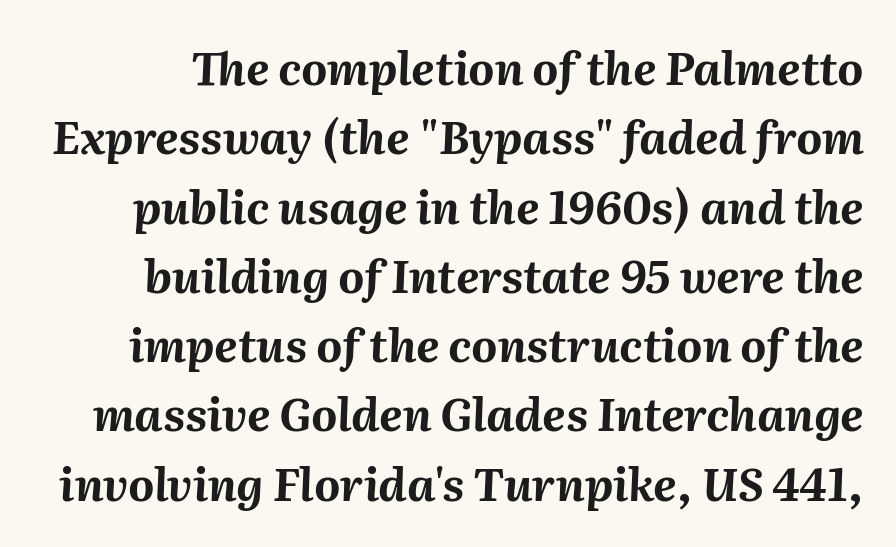
Q: Is the text bold? A: Yes.
Q: Is the text italic (slanted)? A: Yes, it leans right by about 2 degrees.
Q: Is the text underlined? A: No.
Q: Is the spacing between letters normal or unusually wide? A: Normal.
Q: Is the spacing between lines tight, normal or loose? A: Normal.
Q: Width (condensed, normal, or wide)? A: Normal.
Q: Stroke contrast? A: Medium.
Q: x-height? A: Medium.
Q: Monospaced? A: No.
